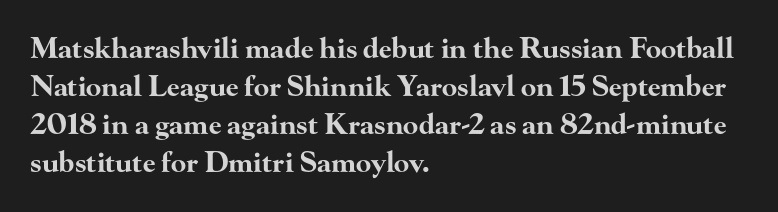
{"serif": "yes", "italic": "no", "bold": "yes", "weight": "bold", "width": "wide", "stroke_contrast": "high", "x_height": "small", "monospaced": "no", "underline": "no", "align": "left", "line_spacing": "normal", "line_spacing_ratio": 1.36, "letter_spacing": "normal", "letter_spacing_em": 0.0, "glyph_px": 28}
